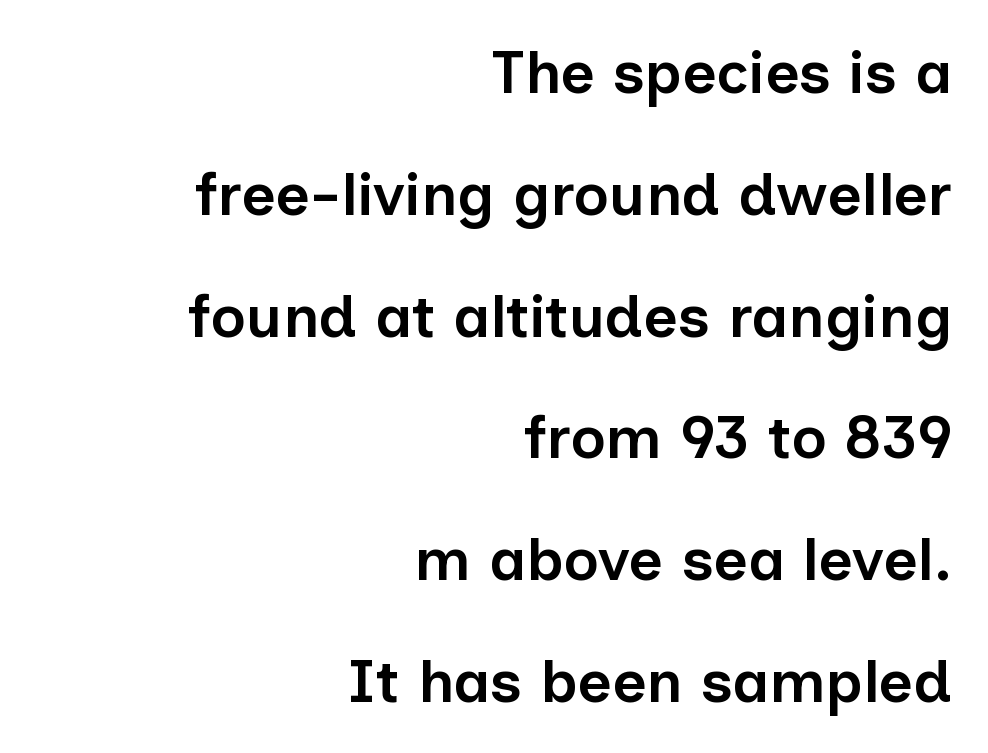
The image shows 60 px semibold sans-serif type, upright; set right-aligned, loose line spacing (2.03x), normal letter spacing, not underlined; low stroke contrast and a medium x-height.
